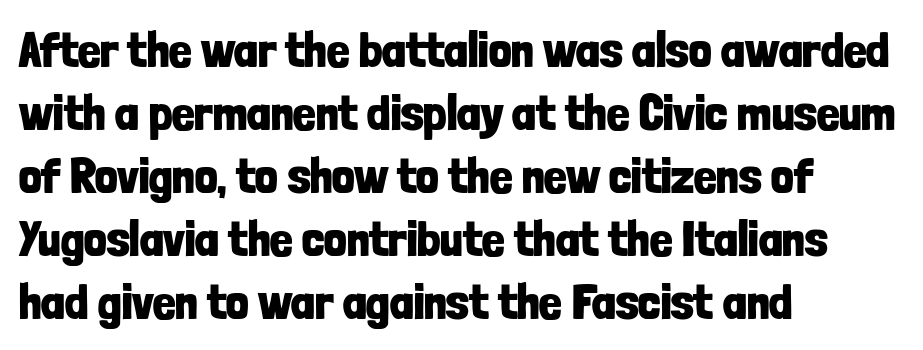
Q: Is the text bold? A: Yes.
Q: Is the text italic (slanted)? A: No, it is upright.
Q: Is the typeface a serif or a sans-serif typeface? A: Sans-serif.
Q: Is the text underlined? A: No.
Q: How is the paragraph aligned? A: Left-aligned.
Q: Is the spacing between letters normal or unusually wide? A: Normal.
Q: Is the spacing between lines tight, normal or loose? A: Normal.
Q: Width (condensed, normal, or wide)? A: Condensed.
Q: Stroke contrast? A: Low.
Q: x-height? A: Medium.
Q: Monospaced? A: No.
